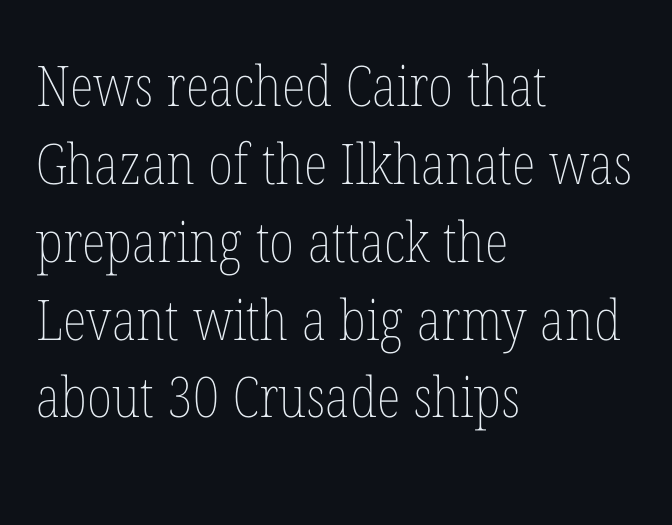
{"italic": "no", "bold": "no", "weight": "thin", "width": "condensed", "stroke_contrast": "low", "x_height": "medium", "monospaced": "no", "underline": "no", "align": "left", "line_spacing": "normal", "line_spacing_ratio": 1.39, "letter_spacing": "normal", "letter_spacing_em": 0.0, "glyph_px": 56}
